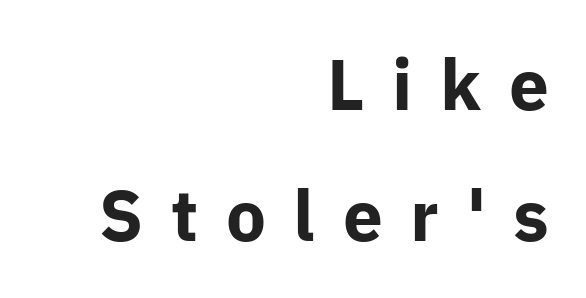
Q: Is the text bold? A: Yes.
Q: Is the text italic (slanted)? A: No, it is upright.
Q: Is the typeface a serif or a sans-serif typeface? A: Sans-serif.
Q: Is the text underlined? A: No.
Q: How is the paragraph aligned? A: Right-aligned.
Q: Is the spacing between letters normal or unusually wide? A: Unusually wide.
Q: Width (condensed, normal, or wide)? A: Normal.
Q: Stroke contrast? A: Low.
Q: x-height? A: Medium.
Q: Monospaced? A: No.
